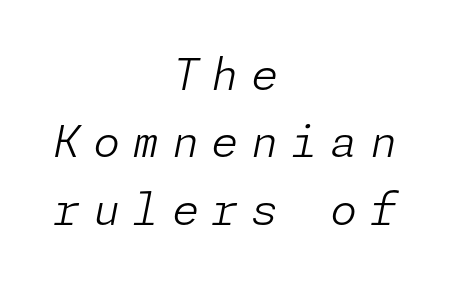
The image shows 44 px light type, italic (leaning right); set centered, normal line spacing (1.53x), unusually wide letter spacing (+0.28 em), not underlined; low stroke contrast and a medium x-height.
